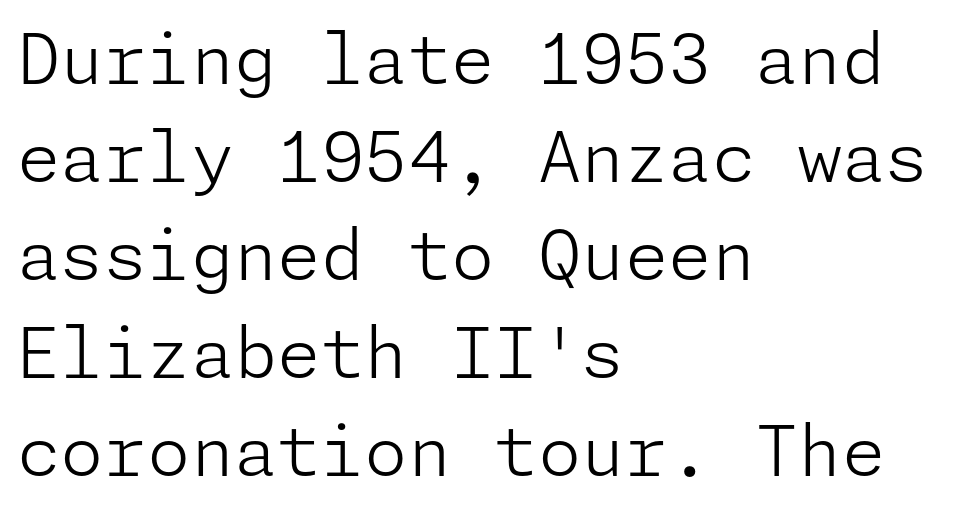
A normal amount of white space separates one row of letters from the next. Characters remain perfectly vertical along every line. Decoration check: the copy has no underline. The ragged edge is on the right, which tells us the setting is flush left.
